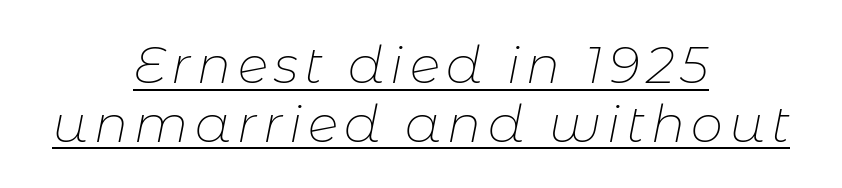
Q: Is the text bold? A: No.
Q: Is the text italic (slanted)? A: Yes, it leans right by about 11 degrees.
Q: Is the text underlined? A: Yes.
Q: How is the paragraph aligned? A: Centered.
Q: Is the spacing between lines tight, normal or loose? A: Tight.
Q: Width (condensed, normal, or wide)? A: Normal.
Q: Stroke contrast? A: Low.
Q: x-height? A: Medium.
Q: Monospaced? A: No.
